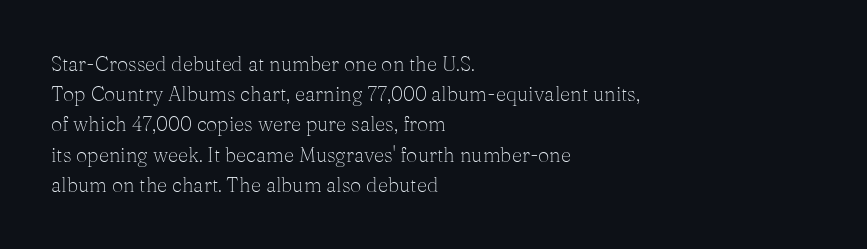
{"italic": "no", "bold": "no", "underline": "no", "align": "left", "line_spacing": "normal", "line_spacing_ratio": 1.51, "letter_spacing": "normal", "letter_spacing_em": 0.0, "glyph_px": 20}
